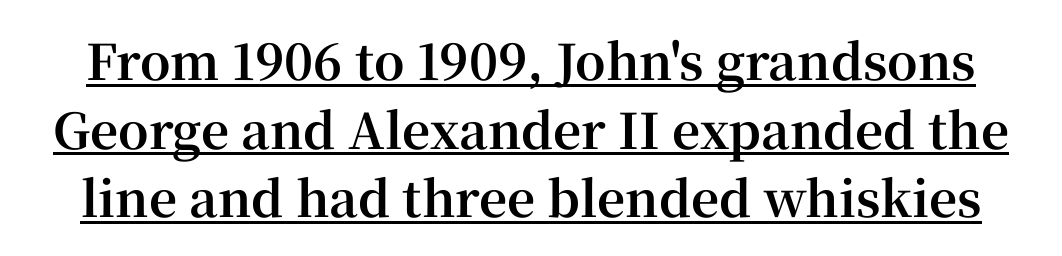
The glyphs are accompanied by a horizontal stroke just below them. Proportional: the letters do not fall into vertical columns. The line-height multiplier appears to be the usual default. Bold? Absolutely — the strokes are thick and heavy. Small tapered or slab feet sit at the stroke ends, so this counts as serif. If you drew a line through each stem, it would be perfectly vertical.
